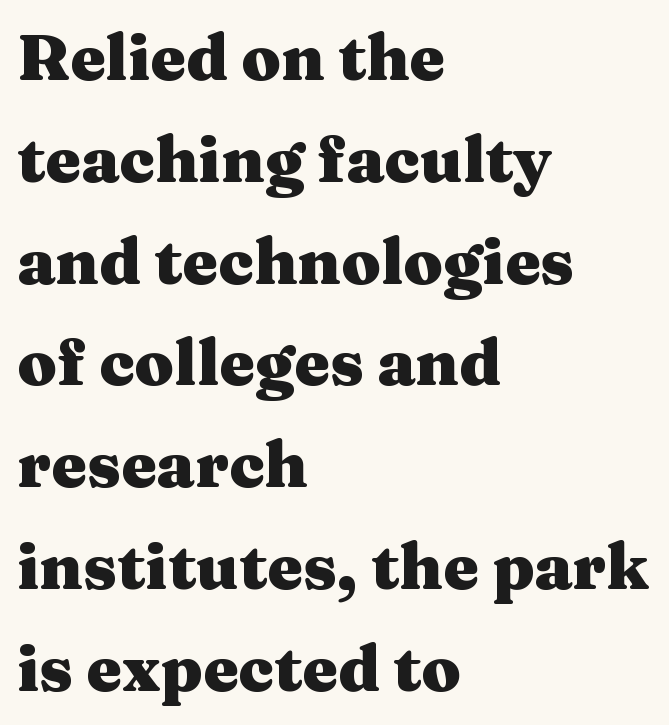
The image shows 64 px heavy, wide serif type, upright; set left-aligned, normal line spacing (1.59x), normal letter spacing, not underlined; medium stroke contrast and a medium x-height.
